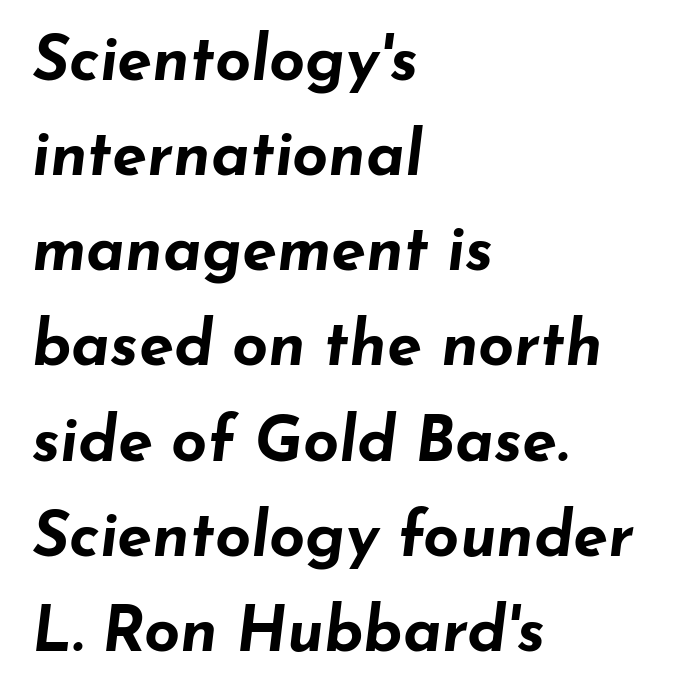
Q: Is the text bold? A: Yes.
Q: Is the text italic (slanted)? A: Yes, it leans right by about 7 degrees.
Q: Is the text underlined? A: No.
Q: How is the paragraph aligned? A: Left-aligned.
Q: Is the spacing between letters normal or unusually wide? A: Normal.
Q: Is the spacing between lines tight, normal or loose? A: Normal.
Q: Width (condensed, normal, or wide)? A: Wide.
Q: Stroke contrast? A: Low.
Q: x-height? A: Small.
Q: Monospaced? A: No.
